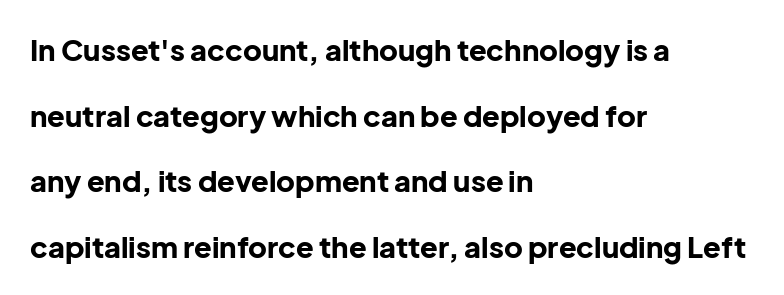
You could not count columns in this text — the font is proportionally spaced. Nope, not italic — everything's standing straight. Type without underlining. Compared with typical paragraphs, the rows here are farther apart.
